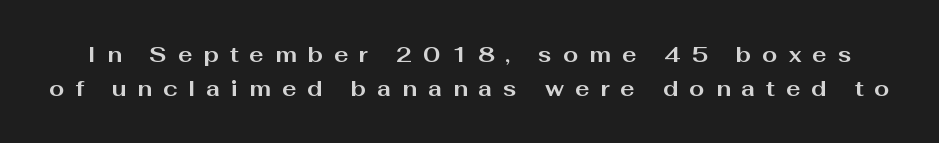
The image shows 22 px bold type, upright; set normal line spacing (1.56x), unusually wide letter spacing (+0.49 em), not underlined.
